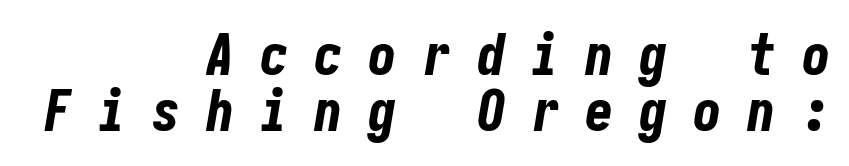
The image shows 57 px bold, condensed type, italic (leaning right); set right-aligned, tight line spacing (0.98x), unusually wide letter spacing (+0.45 em), not underlined; low stroke contrast and a medium x-height.
